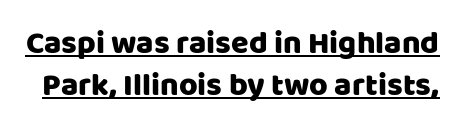
{"serif": "no", "italic": "no", "width": "normal", "stroke_contrast": "low", "x_height": "large", "monospaced": "no", "underline": "yes", "line_spacing": "normal", "line_spacing_ratio": 1.32, "letter_spacing": "normal", "letter_spacing_em": 0.0, "glyph_px": 32}
